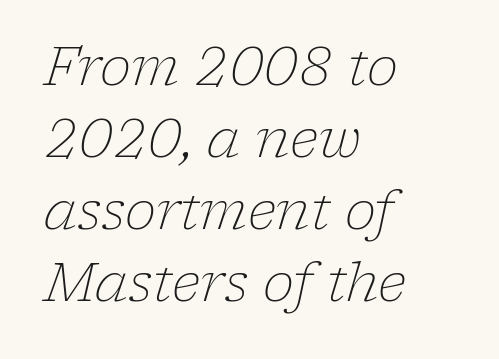
{"serif": "yes", "italic": "yes", "lean": "right", "slant_degrees": 17, "bold": "no", "weight": "light", "width": "normal", "stroke_contrast": "low", "x_height": "medium", "monospaced": "no", "underline": "no", "align": "left", "line_spacing": "normal", "line_spacing_ratio": 1.36, "letter_spacing": "normal", "letter_spacing_em": 0.0, "glyph_px": 53}
